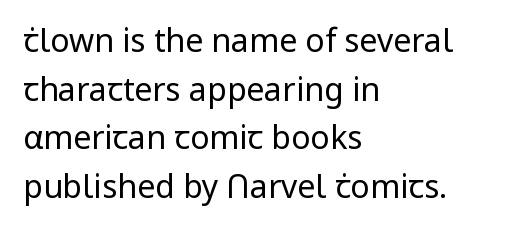
Q: Is the text bold? A: No.
Q: Is the text italic (slanted)? A: No, it is upright.
Q: Is the typeface a serif or a sans-serif typeface? A: Sans-serif.
Q: Is the text underlined? A: No.
Q: How is the paragraph aligned? A: Left-aligned.
Q: Is the spacing between letters normal or unusually wide? A: Normal.
Q: Is the spacing between lines tight, normal or loose? A: Normal.
Q: Width (condensed, normal, or wide)? A: Normal.
Q: Stroke contrast? A: Low.
Q: x-height? A: Medium.
Q: Monospaced? A: No.
